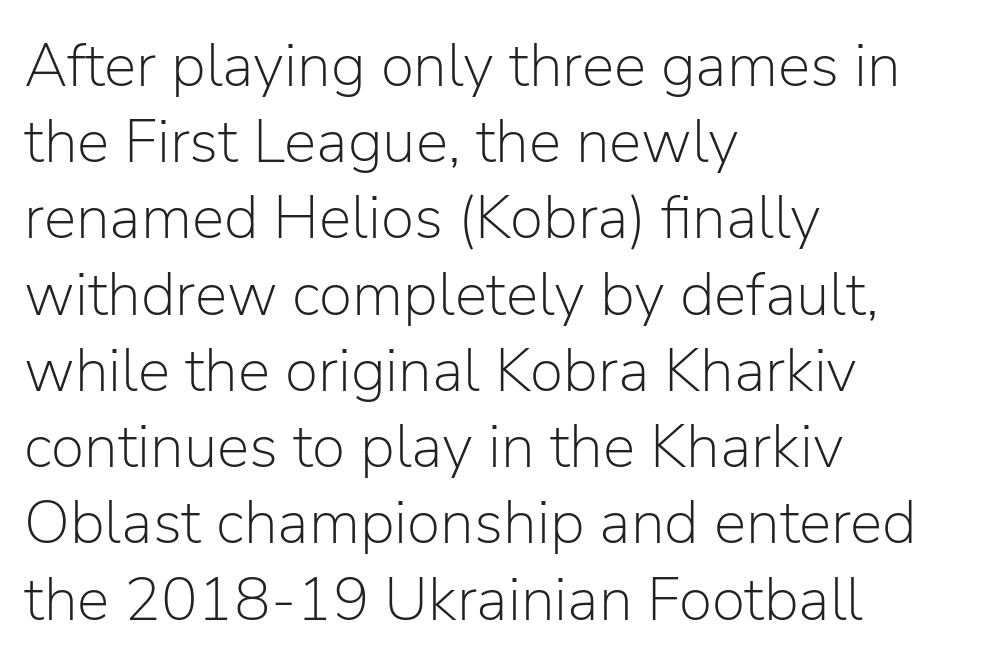
Line beginnings align vertically; line endings do not. Check the space under the baseline: it is left empty. These lines keep a tight, regular rhythm from letter to letter. Classification — sans serif. Regarding leading, the lines here are spaced in the standard way. Note the varied advance widths — an 'i' is clearly narrower than an 'm'.
